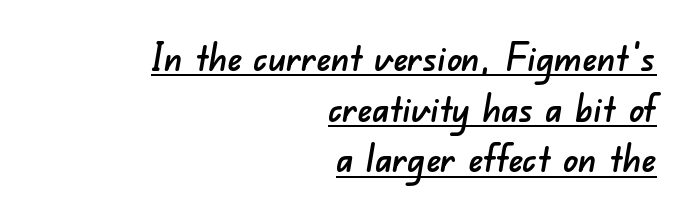
Vertical spacing — default. Each letter keeps its own natural width here, so spacing adapts to shape. The letters carry no serifs — their stems end cleanly without finishing strokes. One-word summary of the alignment: right. Inter-character spacing is left at the font's built-in metrics.
